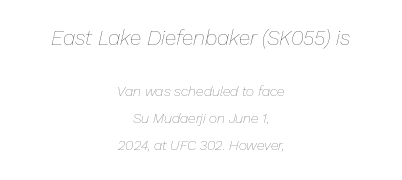
The image shows 21 px text type, italic (leaning right); set centered, loose line spacing (1.93x), normal letter spacing, not underlined; the first (top) block is 1.5x larger.
